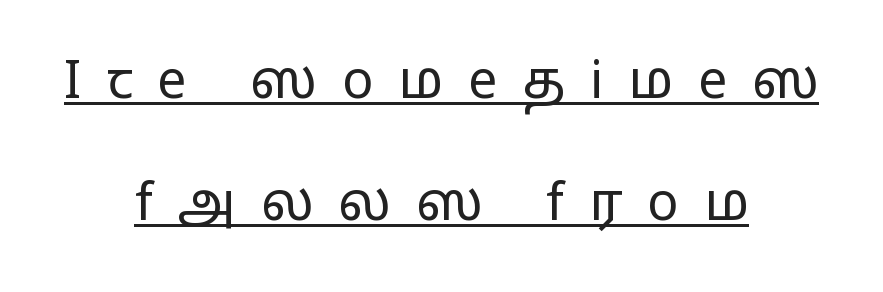
{"serif": "no", "italic": "no", "bold": "no", "weight": "regular", "width": "wide", "stroke_contrast": "low", "x_height": "medium", "monospaced": "no", "underline": "yes", "align": "center", "line_spacing": "loose", "line_spacing_ratio": 2.34, "letter_spacing": "wide", "letter_spacing_em": 0.48, "glyph_px": 52}
